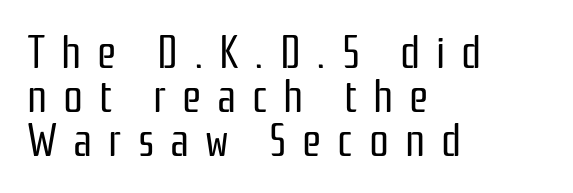
{"serif": "no", "italic": "no", "bold": "no", "weight": "regular", "width": "condensed", "stroke_contrast": "low", "x_height": "medium", "monospaced": "no", "underline": "no", "align": "left", "line_spacing": "tight", "line_spacing_ratio": 1.0, "letter_spacing": "wide", "letter_spacing_em": 0.36, "glyph_px": 44}
